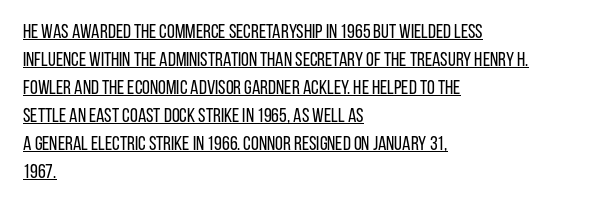
Q: Is the text bold? A: No.
Q: Is the text italic (slanted)? A: No, it is upright.
Q: Is the text underlined? A: Yes.
Q: How is the paragraph aligned? A: Left-aligned.
Q: Is the spacing between letters normal or unusually wide? A: Normal.
Q: Is the spacing between lines tight, normal or loose? A: Normal.
